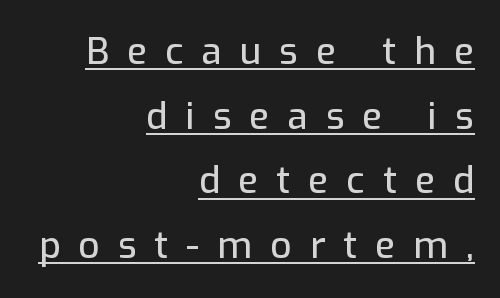
Q: Is the text italic (slanted)? A: No, it is upright.
Q: Is the typeface a serif or a sans-serif typeface? A: Sans-serif.
Q: Is the text underlined? A: Yes.
Q: How is the paragraph aligned? A: Right-aligned.
Q: Is the spacing between letters normal or unusually wide? A: Unusually wide.
Q: Width (condensed, normal, or wide)? A: Normal.
Q: Stroke contrast? A: Low.
Q: x-height? A: Medium.
Q: Monospaced? A: No.
